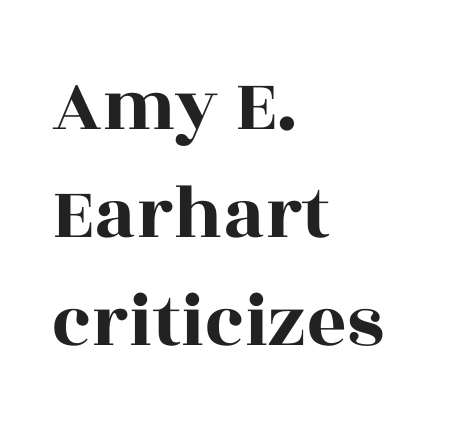
Q: Is the text italic (slanted)? A: No, it is upright.
Q: Is the typeface a serif or a sans-serif typeface? A: Serif.
Q: Is the text underlined? A: No.
Q: How is the paragraph aligned? A: Left-aligned.
Q: Is the spacing between letters normal or unusually wide? A: Normal.
Q: Is the spacing between lines tight, normal or loose? A: Normal.
Q: Width (condensed, normal, or wide)? A: Wide.
Q: x-height? A: Large.
Q: Monospaced? A: No.
